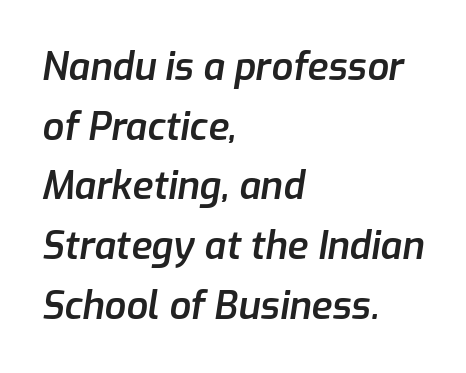
The rendering uses natural spacing where letterforms have individual widths. Underline: absent. The rendering uses a moderate line-height, typical for paragraphs. The text carries the slant typical of an italic or oblique font.
